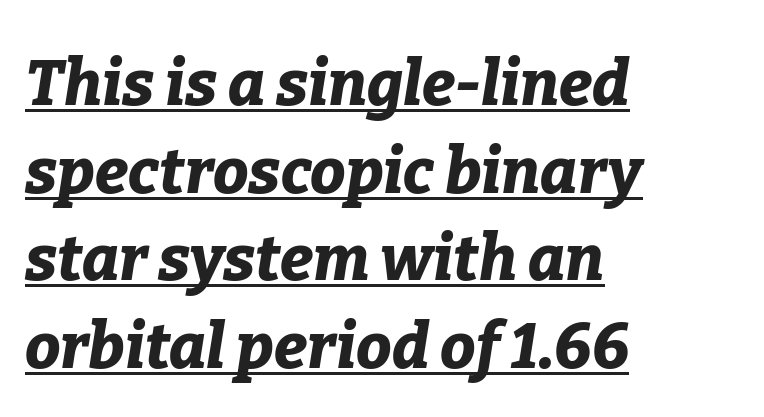
Q: Is the text bold? A: Yes.
Q: Is the text italic (slanted)? A: Yes, it leans right by about 9 degrees.
Q: Is the text underlined? A: Yes.
Q: How is the paragraph aligned? A: Left-aligned.
Q: Is the spacing between letters normal or unusually wide? A: Normal.
Q: Is the spacing between lines tight, normal or loose? A: Normal.
Q: Width (condensed, normal, or wide)? A: Normal.
Q: Stroke contrast? A: Low.
Q: x-height? A: Medium.
Q: Monospaced? A: No.
